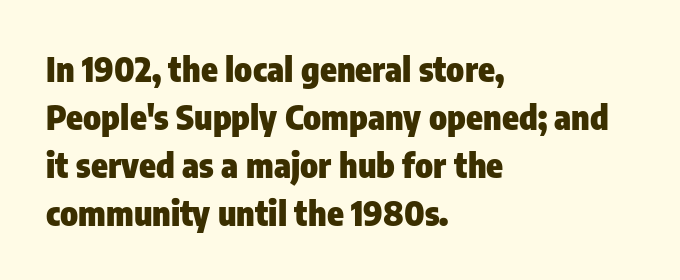
Q: Is the text bold? A: Yes.
Q: Is the text italic (slanted)? A: No, it is upright.
Q: Is the typeface a serif or a sans-serif typeface? A: Sans-serif.
Q: Is the text underlined? A: No.
Q: How is the paragraph aligned? A: Left-aligned.
Q: Is the spacing between letters normal or unusually wide? A: Normal.
Q: Is the spacing between lines tight, normal or loose? A: Normal.
Q: Width (condensed, normal, or wide)? A: Condensed.
Q: Stroke contrast? A: Low.
Q: x-height? A: Medium.
Q: Monospaced? A: No.
